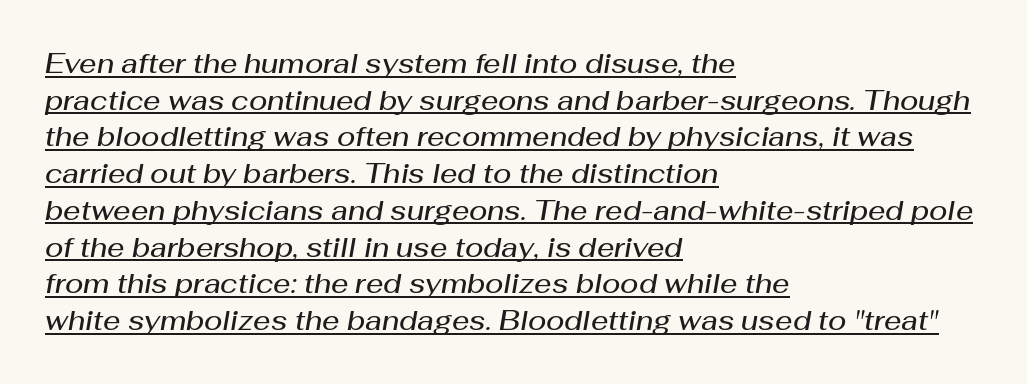
{"italic": "yes", "lean": "right", "slant_degrees": 10, "bold": "semi", "underline": "yes", "align": "left", "line_spacing": "normal", "line_spacing_ratio": 1.36, "letter_spacing": "normal", "letter_spacing_em": 0.0, "glyph_px": 27}
